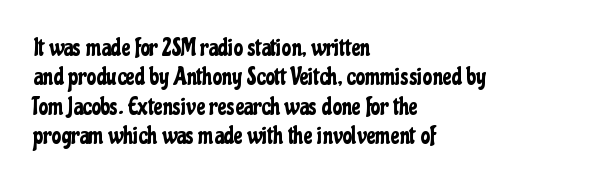
The lettering stays uniformly vertical, giving the passage a roman look. The letterforms sit shoulder to shoulder at normal distance. The setting favours the left margin, as ordinary paragraphs usually do. Decoration check: the copy has no underline.
